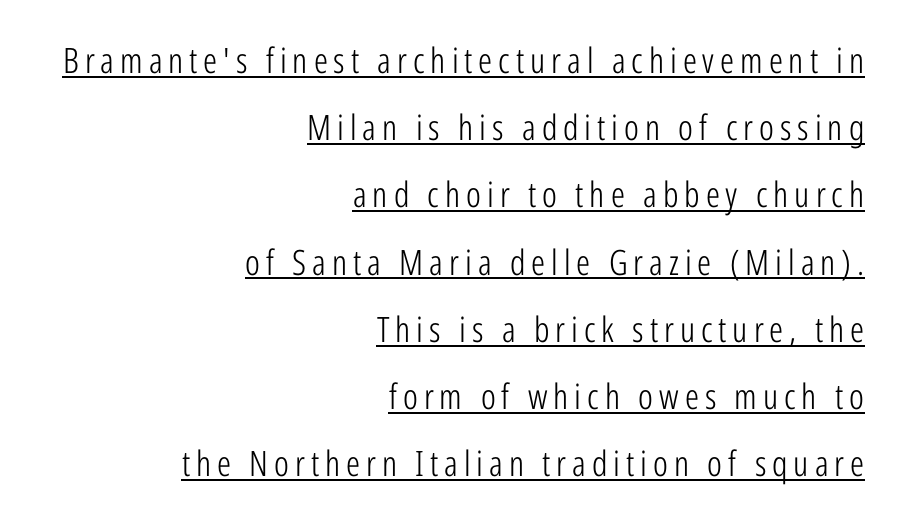
Is the type heavy? It reads as light-to-regular instead. The typeface chosen for these lines omits serifs. Honestly, the underline is the first thing you notice here. The lines are quadded right. If you drew a line through each stem, it would be perfectly vertical. Proportional: the letters do not fall into vertical columns.
